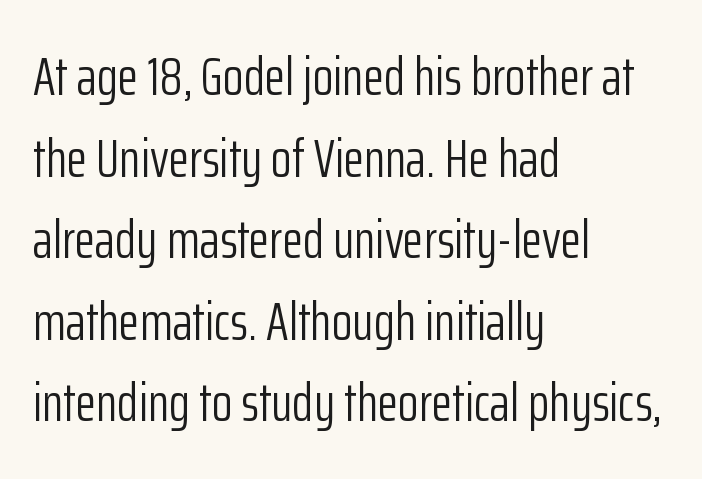
Q: Is the text bold? A: No.
Q: Is the text italic (slanted)? A: No, it is upright.
Q: Is the typeface a serif or a sans-serif typeface? A: Sans-serif.
Q: Is the text underlined? A: No.
Q: How is the paragraph aligned? A: Left-aligned.
Q: Is the spacing between letters normal or unusually wide? A: Normal.
Q: Is the spacing between lines tight, normal or loose? A: Normal.
Q: Width (condensed, normal, or wide)? A: Condensed.
Q: Stroke contrast? A: Low.
Q: x-height? A: Medium.
Q: Monospaced? A: No.
